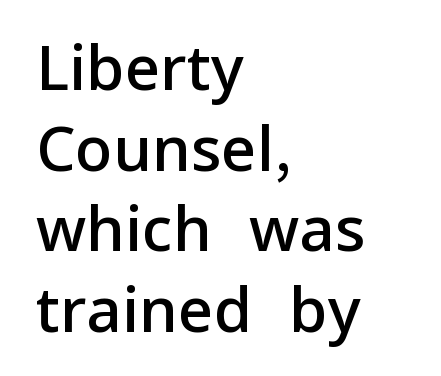
{"serif": "no", "italic": "no", "bold": "semi", "weight": "semibold", "width": "normal", "stroke_contrast": "low", "x_height": "medium", "monospaced": "no", "underline": "no", "align": "left", "line_spacing": "normal", "line_spacing_ratio": 1.3, "letter_spacing": "normal", "letter_spacing_em": 0.0, "glyph_px": 62}
